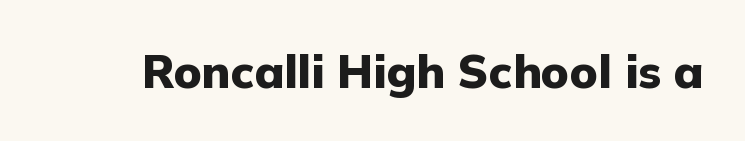
The image shows 46 px heavy sans-serif type, upright; set normal letter spacing, not underlined; low stroke contrast and a medium x-height.
